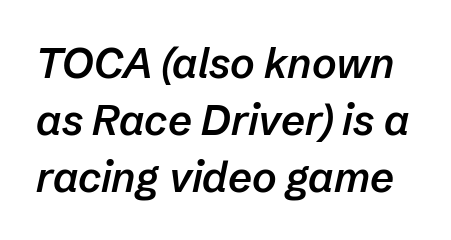
Q: Is the text bold? A: Semi-bold.
Q: Is the text italic (slanted)? A: Yes, it leans right by about 12 degrees.
Q: Is the text underlined? A: No.
Q: Is the spacing between letters normal or unusually wide? A: Normal.
Q: Is the spacing between lines tight, normal or loose? A: Normal.
Q: Width (condensed, normal, or wide)? A: Normal.
Q: Stroke contrast? A: Low.
Q: x-height? A: Medium.
Q: Monospaced? A: No.
